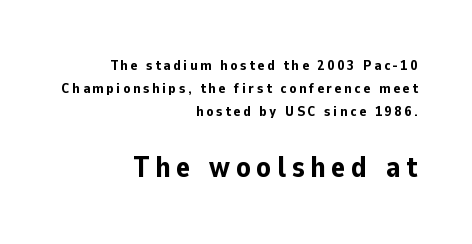
The image shows 29 px bold sans-serif type, upright; set right-aligned, normal line spacing (1.64x), unusually wide letter spacing (+0.2 em), not underlined; the second (bottom) block is 2.07x larger; low stroke contrast and a medium x-height.
